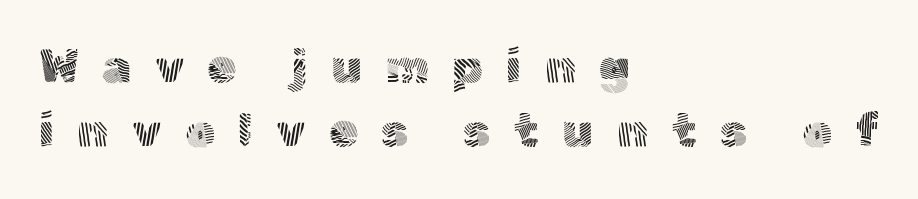
The image shows 47 px light sans-serif type, upright; set left-aligned, normal line spacing (1.37x), unusually wide letter spacing (+0.49 em), not underlined; a medium x-height.
